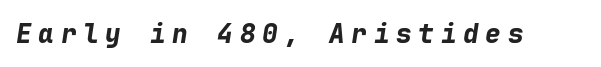
{"italic": "yes", "lean": "right", "slant_degrees": 9, "bold": "yes", "underline": "no", "letter_spacing": "wide", "letter_spacing_em": 0.26, "glyph_px": 26}
